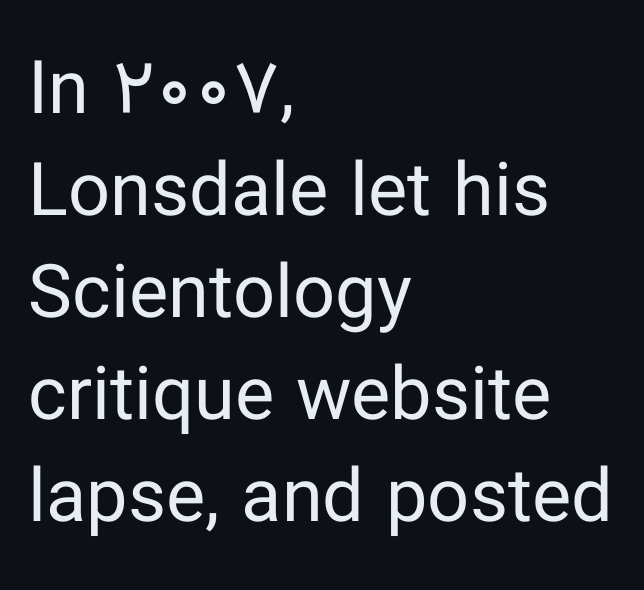
{"serif": "no", "italic": "no", "bold": "no", "weight": "regular", "width": "normal", "stroke_contrast": "low", "x_height": "medium", "monospaced": "no", "underline": "no", "align": "left", "line_spacing": "normal", "line_spacing_ratio": 1.38, "letter_spacing": "normal", "letter_spacing_em": 0.0, "glyph_px": 74}
